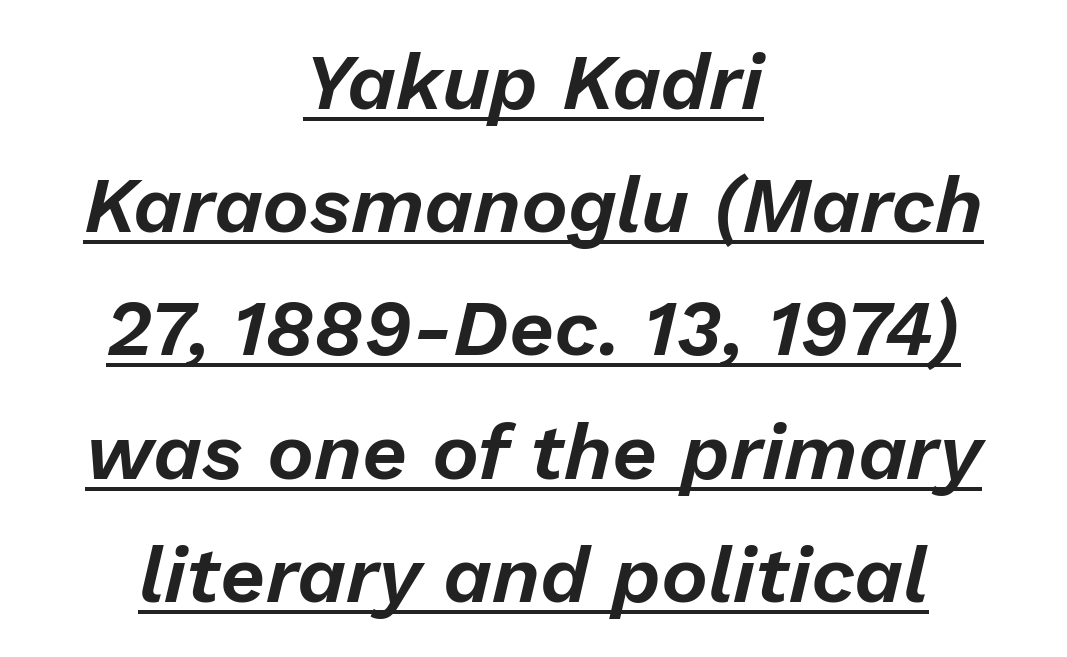
{"italic": "yes", "lean": "right", "slant_degrees": 13, "width": "normal", "stroke_contrast": "low", "x_height": "medium", "monospaced": "no", "underline": "yes", "align": "center", "line_spacing": "normal", "line_spacing_ratio": 1.56, "letter_spacing": "normal", "letter_spacing_em": 0.0, "glyph_px": 79}
